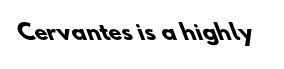
On the weight axis this lands at bold, roughly 700. Spacing between characters is what you'd get straight out of the box. Check under the words: just untouched page.
